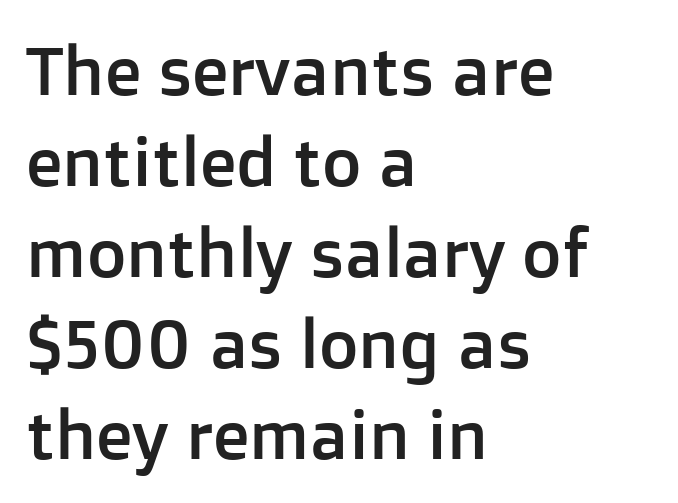
Q: Is the text italic (slanted)? A: No, it is upright.
Q: Is the typeface a serif or a sans-serif typeface? A: Sans-serif.
Q: Is the text underlined? A: No.
Q: How is the paragraph aligned? A: Left-aligned.
Q: Is the spacing between letters normal or unusually wide? A: Normal.
Q: Is the spacing between lines tight, normal or loose? A: Normal.
Q: Width (condensed, normal, or wide)? A: Normal.
Q: Stroke contrast? A: Low.
Q: x-height? A: Medium.
Q: Monospaced? A: No.
